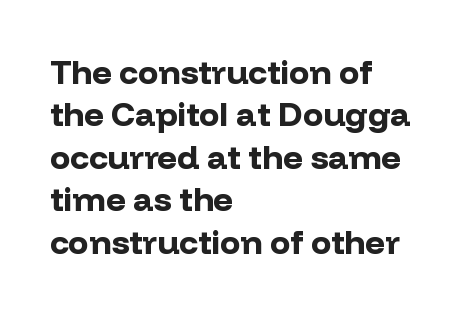
The image shows 34 px bold sans-serif type, upright; set left-aligned, normal line spacing (1.25x), normal letter spacing, not underlined; low stroke contrast and a medium x-height.
